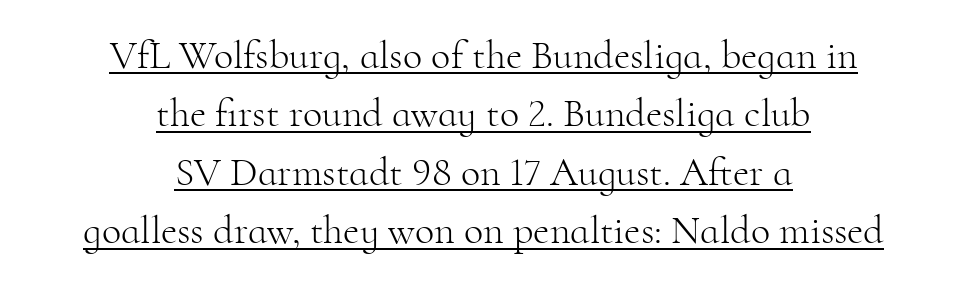
The image shows 40 px light serif type, upright; set centered, normal line spacing (1.46x), normal letter spacing, underlined; high stroke contrast and a small x-height.
